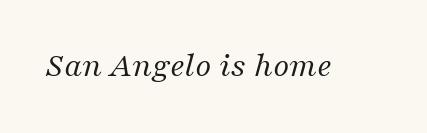
Is the type heavy? It reads as light-to-regular instead. The face used here is rendered with its standard letterfit. This sample uses a serif face. The rendering uses natural spacing where letterforms have individual widths.
